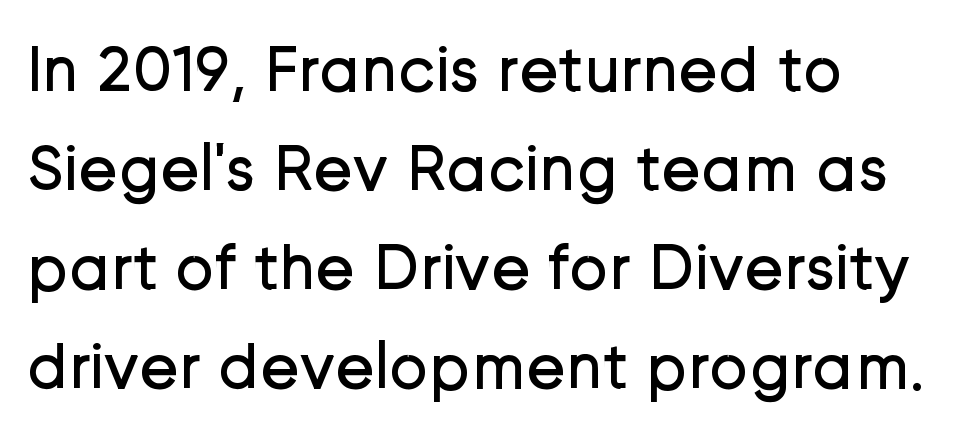
Q: Is the text bold? A: No.
Q: Is the text italic (slanted)? A: No, it is upright.
Q: Is the typeface a serif or a sans-serif typeface? A: Sans-serif.
Q: Is the text underlined? A: No.
Q: Is the spacing between letters normal or unusually wide? A: Normal.
Q: Is the spacing between lines tight, normal or loose? A: Normal.
Q: Width (condensed, normal, or wide)? A: Normal.
Q: Stroke contrast? A: Low.
Q: x-height? A: Medium.
Q: Monospaced? A: No.
